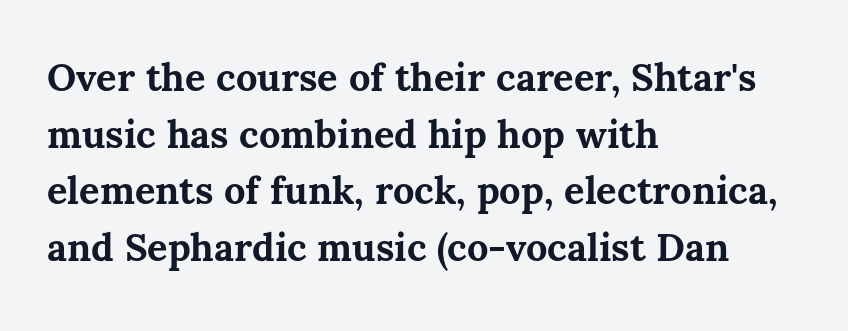
{"italic": "no", "bold": "yes", "weight": "bold", "width": "normal", "stroke_contrast": "medium", "x_height": "medium", "monospaced": "no", "underline": "no", "align": "left", "line_spacing": "normal", "line_spacing_ratio": 1.49, "letter_spacing": "normal", "letter_spacing_em": 0.0, "glyph_px": 38}
